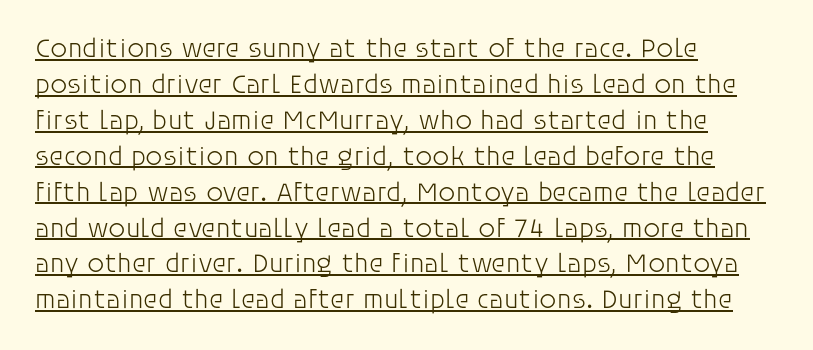
{"italic": "no", "bold": "no", "underline": "yes", "align": "left", "line_spacing": "normal", "line_spacing_ratio": 1.33, "letter_spacing": "normal", "letter_spacing_em": 0.0, "glyph_px": 27}
